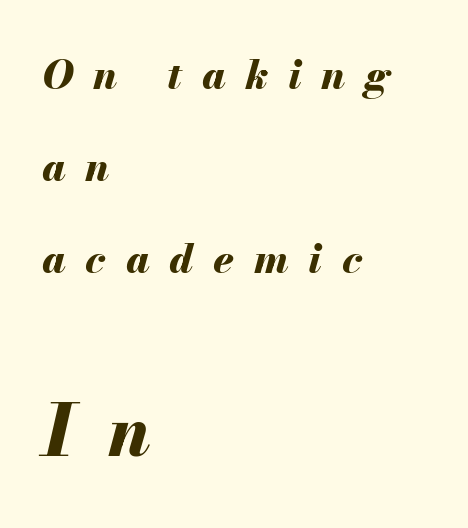
{"italic": "yes", "lean": "right", "slant_degrees": 13, "bold": "yes", "weight": "bold", "width": "normal", "stroke_contrast": "medium", "x_height": "small", "monospaced": "no", "underline": "no", "align": "left", "line_spacing": "loose", "line_spacing_ratio": 2.24, "letter_spacing": "wide", "letter_spacing_em": 0.48, "larger_block": "second", "size_ratio": 1.76, "glyph_px": 72}
